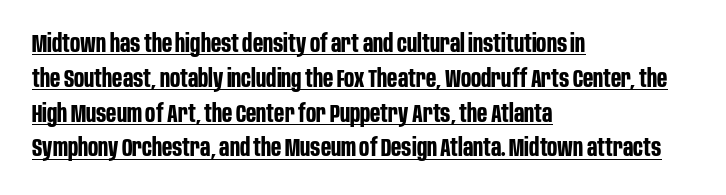
The passage is arranged the way most books set body copy — flush left. Standard letterfit; no display-style spreading of the glyphs. The line-height multiplier appears to be the usual default. Strokes here are thick enough to call this a true bold. It's the straight-up-and-down kind of type. Students, observe the line beneath the letters — that is underlining.
